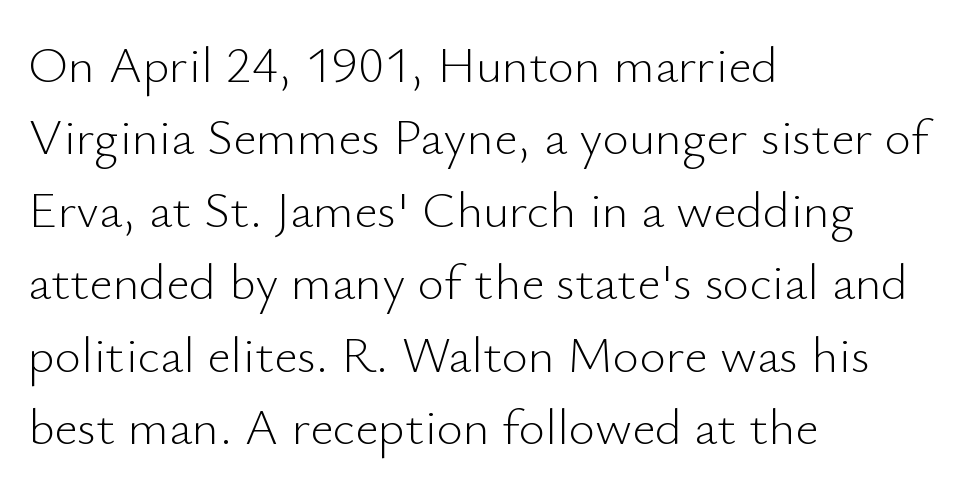
Q: Is the text bold? A: No.
Q: Is the text italic (slanted)? A: No, it is upright.
Q: Is the typeface a serif or a sans-serif typeface? A: Sans-serif.
Q: Is the text underlined? A: No.
Q: How is the paragraph aligned? A: Left-aligned.
Q: Is the spacing between letters normal or unusually wide? A: Normal.
Q: Is the spacing between lines tight, normal or loose? A: Normal.
Q: Width (condensed, normal, or wide)? A: Normal.
Q: Stroke contrast? A: Low.
Q: x-height? A: Small.
Q: Monospaced? A: No.
